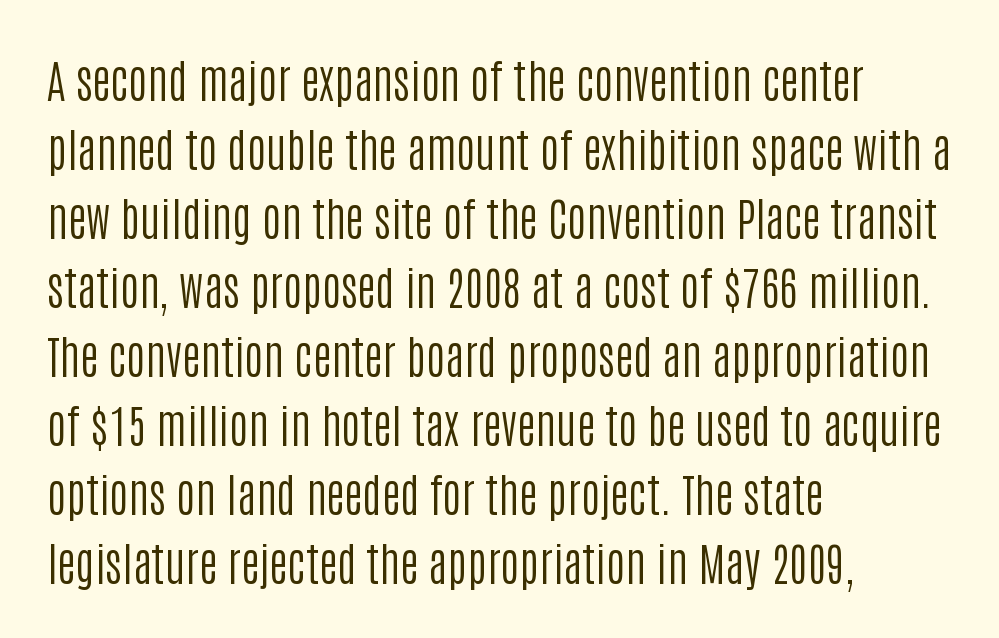
Vertical stems look standard width or narrower in stroke. Caption: standard tracking, unaltered. Line starts are locked; line ends wander. Note: no serifs on the glyphs. Nope, not italic — everything's standing straight.
